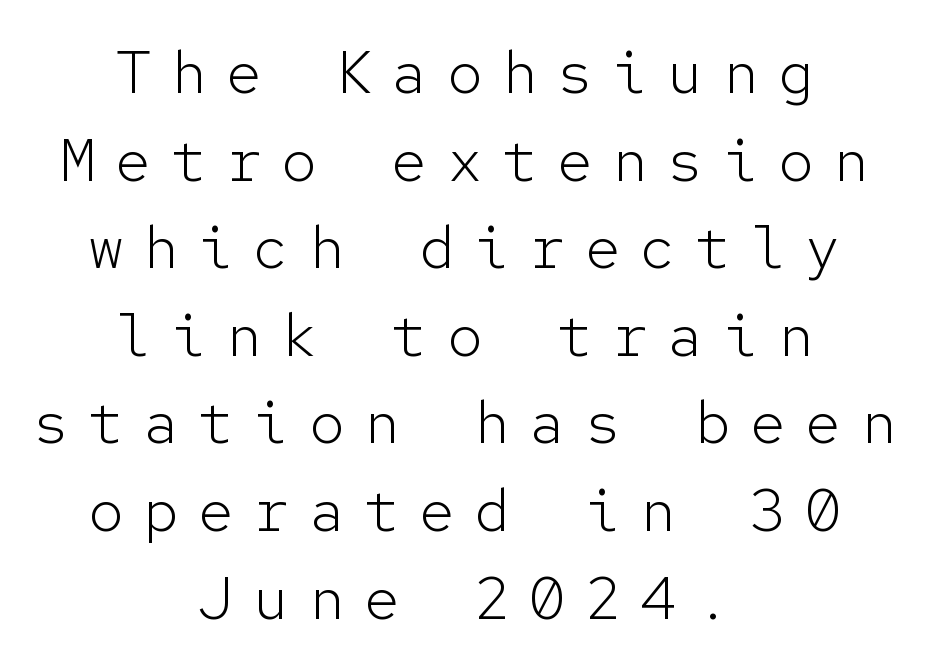
Q: Is the text bold? A: No.
Q: Is the text italic (slanted)? A: No, it is upright.
Q: Is the typeface a serif or a sans-serif typeface? A: Sans-serif.
Q: Is the text underlined? A: No.
Q: How is the paragraph aligned? A: Centered.
Q: Is the spacing between letters normal or unusually wide? A: Unusually wide.
Q: Is the spacing between lines tight, normal or loose? A: Normal.
Q: Width (condensed, normal, or wide)? A: Normal.
Q: Stroke contrast? A: Low.
Q: x-height? A: Medium.
Q: Monospaced? A: Yes.
